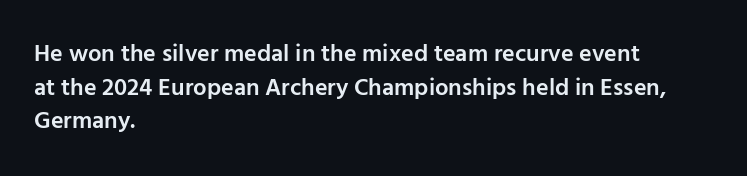
Tall strokes in this sample are plumb rather than angled. Honestly, the letter spacing is just normal — you wouldn't notice it. The foot of each line stays bare and open. The passage shown is semibold, sitting just below true bold. The space between consecutive lines is moderate.
